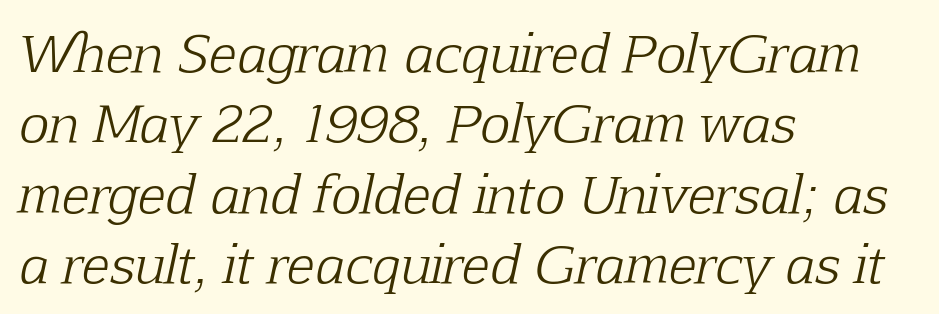
Left-aligned paragraph, ragged on the right. The type is set solid horizontally, with unmodified tracking. Varying glyph widths throughout — classic text-font behaviour. Students, observe: this is what conventionally led text looks like. The designer went with a serif here, giving each stem small feet.
